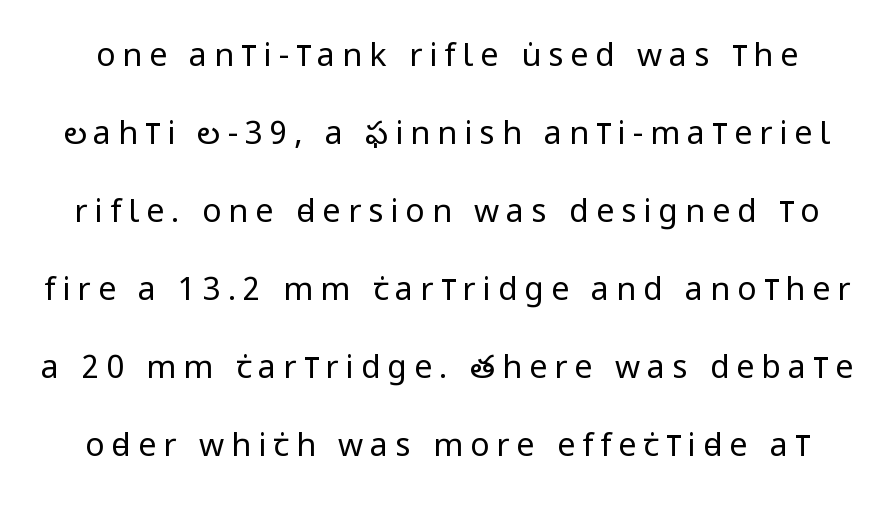
{"serif": "no", "italic": "no", "bold": "no", "weight": "regular", "width": "condensed", "stroke_contrast": "low", "x_height": "large", "monospaced": "no", "underline": "no", "line_spacing": "loose", "line_spacing_ratio": 2.44, "letter_spacing": "wide", "letter_spacing_em": 0.22, "glyph_px": 32}
